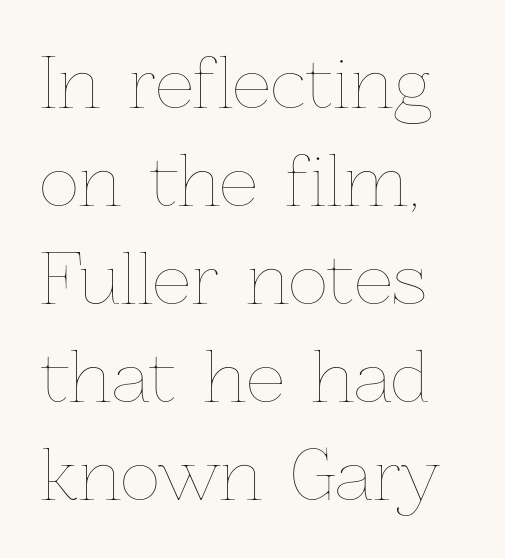
Q: Is the text bold? A: No.
Q: Is the text italic (slanted)? A: No, it is upright.
Q: Is the text underlined? A: No.
Q: How is the paragraph aligned? A: Left-aligned.
Q: Is the spacing between letters normal or unusually wide? A: Normal.
Q: Is the spacing between lines tight, normal or loose? A: Normal.
Q: Width (condensed, normal, or wide)? A: Normal.
Q: Stroke contrast? A: Low.
Q: x-height? A: Medium.
Q: Monospaced? A: No.
